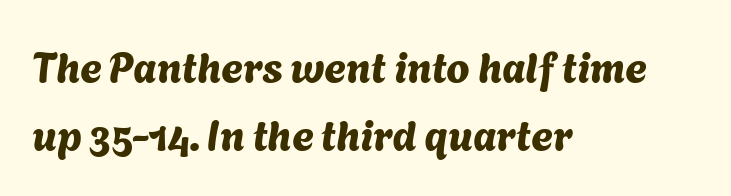
The image shows 42 px sans-serif type; set left-aligned, normal line spacing (1.63x), normal letter spacing, not underlined; medium stroke contrast and a medium x-height.
